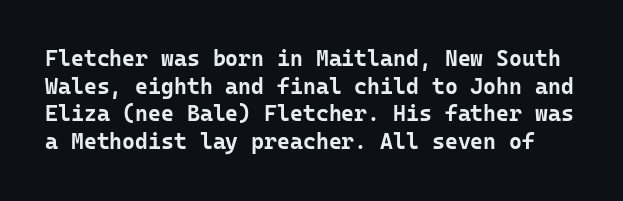
A typesetter would call this zero additional tracking. The rows are spaced the way most documents space them. Honestly, there is no underline to notice here at all. Is there any slant? The stems are plumb.
